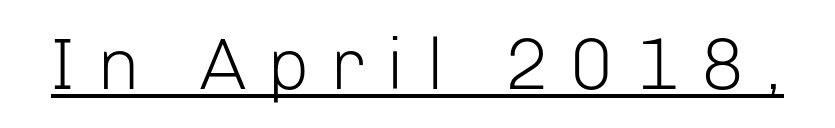
Q: Is the text bold? A: No.
Q: Is the text italic (slanted)? A: No, it is upright.
Q: Is the typeface a serif or a sans-serif typeface? A: Sans-serif.
Q: Is the text underlined? A: Yes.
Q: Is the spacing between letters normal or unusually wide? A: Unusually wide.
Q: Width (condensed, normal, or wide)? A: Normal.
Q: Stroke contrast? A: Low.
Q: x-height? A: Medium.
Q: Monospaced? A: No.
